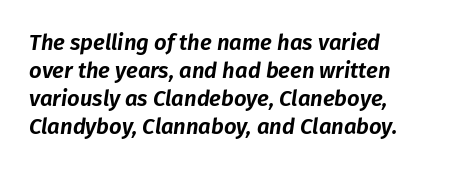
{"italic": "yes", "lean": "right", "slant_degrees": 8, "underline": "no", "align": "left", "line_spacing": "normal", "line_spacing_ratio": 1.27, "letter_spacing": "normal", "letter_spacing_em": 0.0, "glyph_px": 22}
